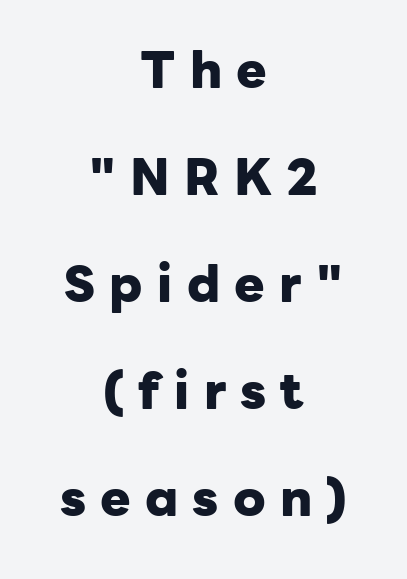
{"serif": "no", "italic": "no", "bold": "yes", "weight": "heavy", "width": "normal", "stroke_contrast": "low", "x_height": "medium", "monospaced": "no", "underline": "no", "align": "center", "line_spacing": "loose", "line_spacing_ratio": 2.1, "letter_spacing": "wide", "letter_spacing_em": 0.28, "glyph_px": 51}
